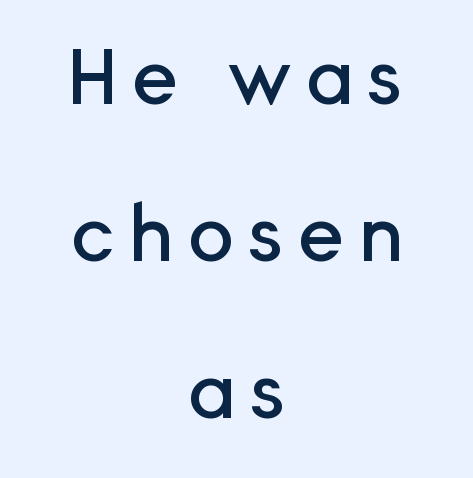
Q: Is the text italic (slanted)? A: No, it is upright.
Q: Is the typeface a serif or a sans-serif typeface? A: Sans-serif.
Q: Is the text underlined? A: No.
Q: How is the paragraph aligned? A: Centered.
Q: Is the spacing between lines tight, normal or loose? A: Loose.
Q: Width (condensed, normal, or wide)? A: Normal.
Q: Stroke contrast? A: Low.
Q: x-height? A: Medium.
Q: Monospaced? A: No.
